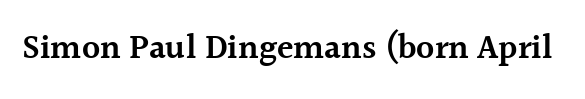
The typography opts for an upright posture over an oblique one. These lines carry some extra weight — a demibold, not a full bold. Is the letter spacing exaggerated? No — it looks like the ordinary default. Varying glyph widths throughout — classic text-font behaviour. Is this a sans? No — the strokes have serifs. The zone under the glyphs is completely vacant.
